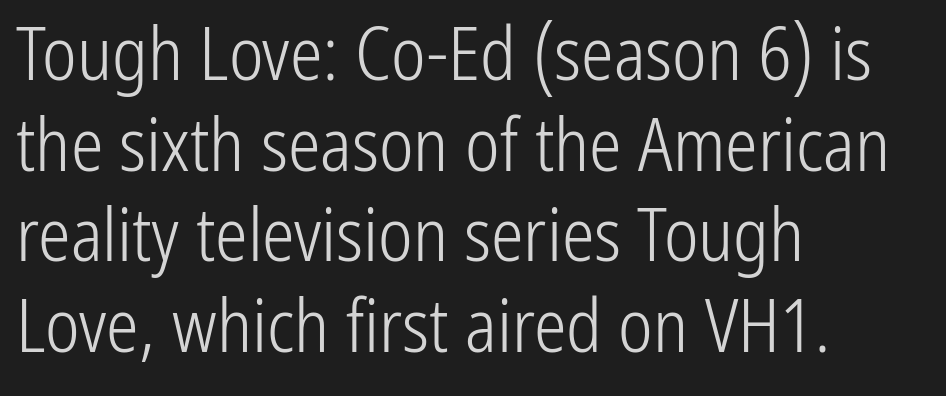
{"serif": "no", "italic": "no", "bold": "no", "weight": "light", "width": "condensed", "stroke_contrast": "low", "x_height": "medium", "monospaced": "no", "underline": "no", "align": "left", "line_spacing_ratio": 1.24, "letter_spacing": "normal", "letter_spacing_em": 0.0, "glyph_px": 73}
